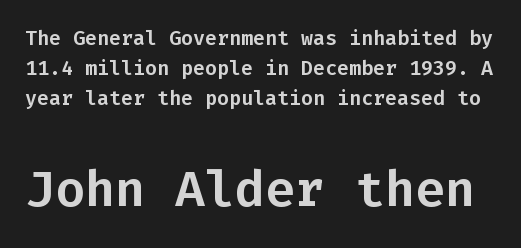
This sample uses a sans-serif face. The font's upright variant was chosen for this text. One glance says typical: line gaps are just what's usual. Does the bottom block carry the larger type? Yes, it does. This rendering leaves character spacing at its baseline value.
